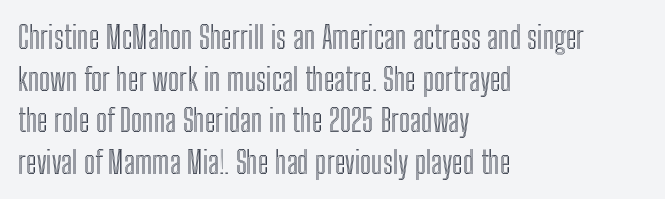
The image shows 31 px condensed type, upright; set left-aligned, normal line spacing (1.34x), normal letter spacing, not underlined; a medium x-height.
